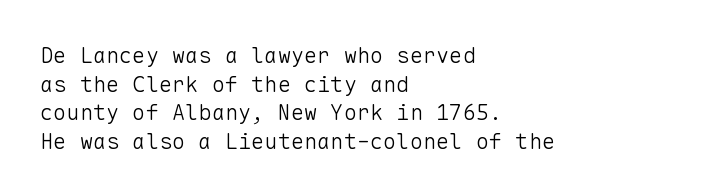
Q: Is the text bold? A: No.
Q: Is the text italic (slanted)? A: No, it is upright.
Q: Is the text underlined? A: No.
Q: How is the paragraph aligned? A: Left-aligned.
Q: Is the spacing between letters normal or unusually wide? A: Normal.
Q: Is the spacing between lines tight, normal or loose? A: Normal.
